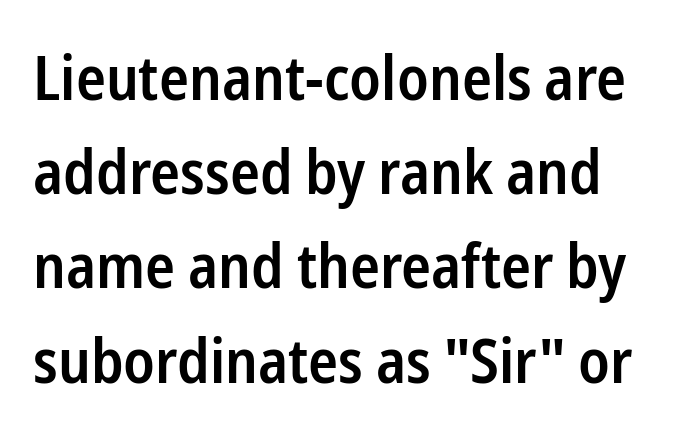
{"serif": "no", "italic": "no", "bold": "semi", "weight": "semibold", "width": "condensed", "stroke_contrast": "low", "x_height": "medium", "monospaced": "no", "underline": "no", "align": "left", "line_spacing": "normal", "line_spacing_ratio": 1.52, "letter_spacing": "normal", "letter_spacing_em": 0.0, "glyph_px": 62}
